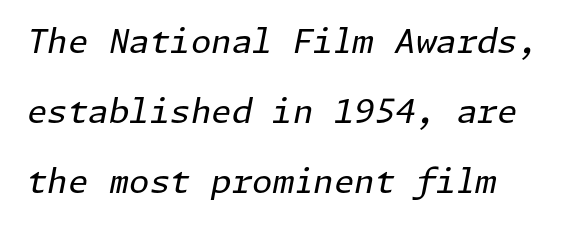
The image shows 33 px regular-weight type, italic (leaning right); set loose line spacing (2.12x), normal letter spacing, not underlined; low stroke contrast and a medium x-height.
